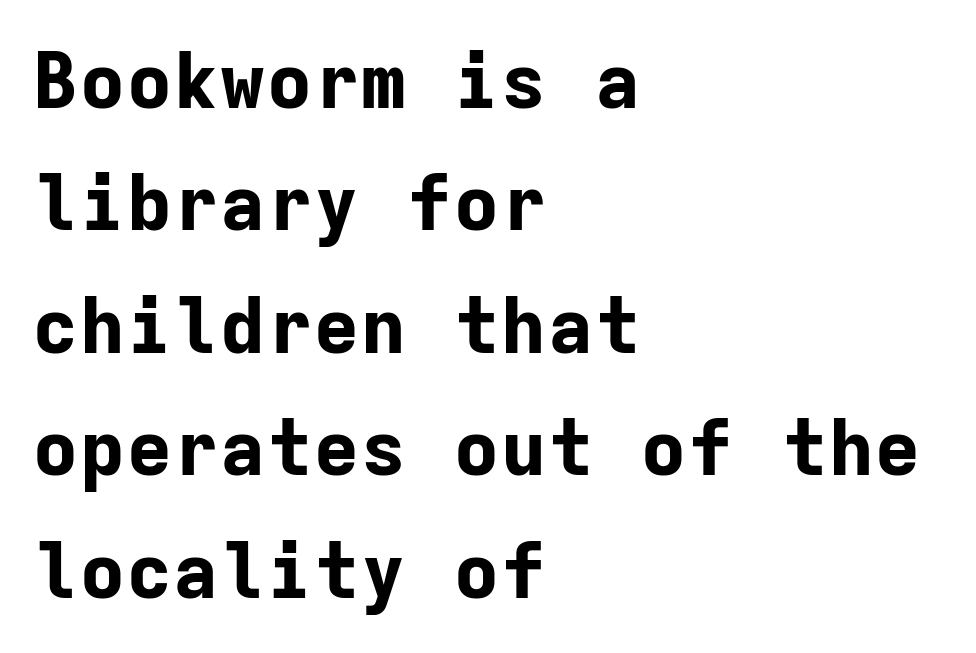
The rendering uses a bold face; every stroke is thick and dark. Compared with typical body copy, the letter spacing here is the same. Is there much room between lines? A standard amount, neither cramped nor airy. Only glyphs here, with clear space below each row.
